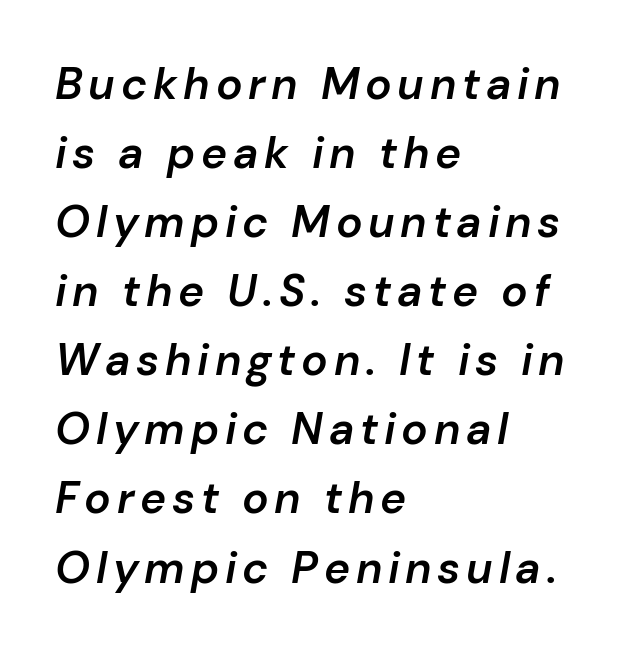
Q: Is the text bold? A: Semi-bold.
Q: Is the text italic (slanted)? A: Yes, it leans right by about 10 degrees.
Q: Is the text underlined? A: No.
Q: How is the paragraph aligned? A: Left-aligned.
Q: Is the spacing between lines tight, normal or loose? A: Normal.
Q: Width (condensed, normal, or wide)? A: Normal.
Q: Stroke contrast? A: Low.
Q: x-height? A: Medium.
Q: Monospaced? A: No.
